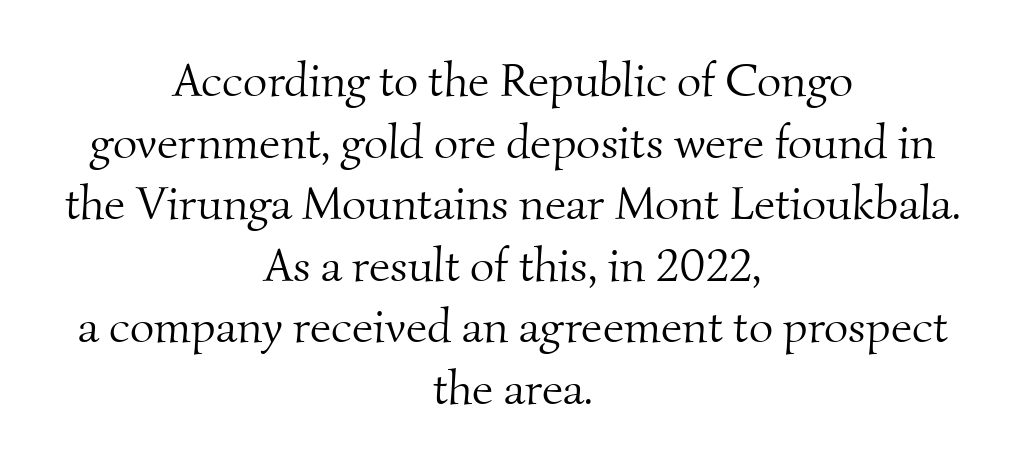
The image shows 47 px light serif type; set centered, normal line spacing (1.31x), normal letter spacing, not underlined; medium stroke contrast and a small x-height.
